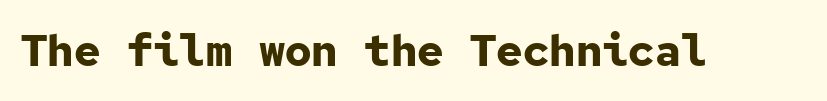
Q: Is the text bold? A: Yes.
Q: Is the text italic (slanted)? A: No, it is upright.
Q: Is the typeface a serif or a sans-serif typeface? A: Sans-serif.
Q: Is the text underlined? A: No.
Q: Is the spacing between letters normal or unusually wide? A: Normal.
Q: Width (condensed, normal, or wide)? A: Normal.
Q: Stroke contrast? A: Low.
Q: x-height? A: Medium.
Q: Monospaced? A: Yes.
